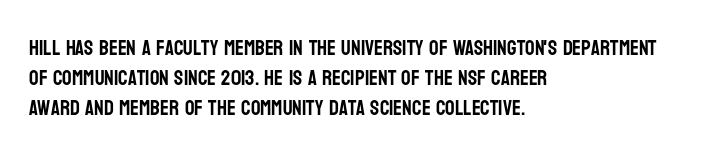
The lines sit at an ordinary, default distance from one another. In terms of posture, this sample is upright. What stands out about the letter spacing? Nothing — it is the standard amount. Leftover space on each line is placed entirely after the last word. Check the space under the baseline: it is left empty.
